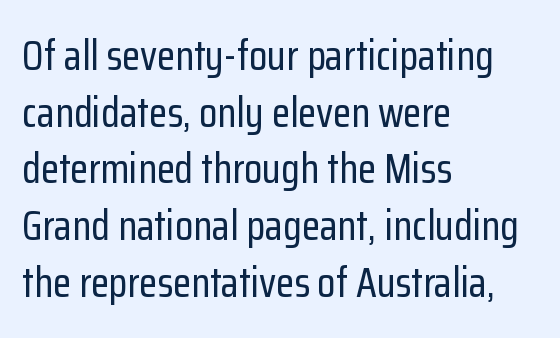
Q: Is the text italic (slanted)? A: No, it is upright.
Q: Is the typeface a serif or a sans-serif typeface? A: Sans-serif.
Q: Is the text underlined? A: No.
Q: How is the paragraph aligned? A: Left-aligned.
Q: Is the spacing between letters normal or unusually wide? A: Normal.
Q: Is the spacing between lines tight, normal or loose? A: Normal.
Q: Width (condensed, normal, or wide)? A: Condensed.
Q: Stroke contrast? A: Low.
Q: x-height? A: Medium.
Q: Monospaced? A: No.
